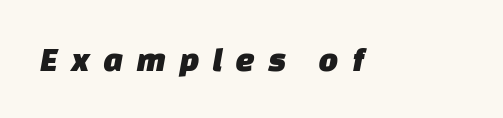
The image shows 35 px sans-serif type; set unusually wide letter spacing (+0.36 em), not underlined; low stroke contrast and a large x-height.
